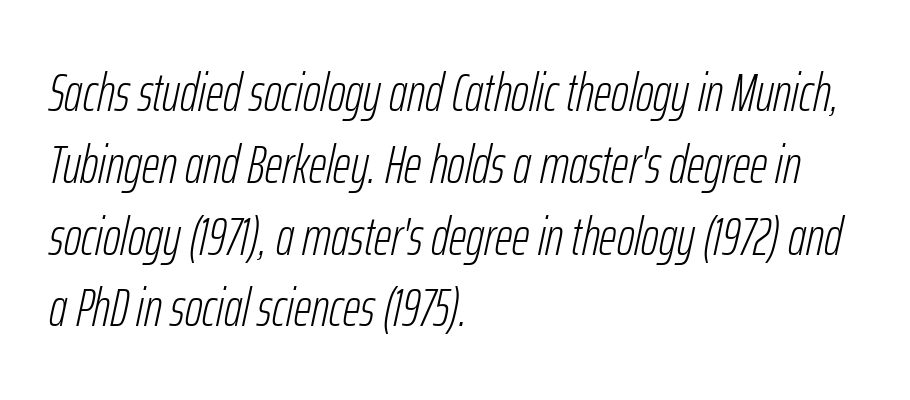
{"italic": "yes", "lean": "right", "slant_degrees": 12, "bold": "no", "weight": "light", "width": "condensed", "stroke_contrast": "low", "x_height": "medium", "monospaced": "no", "underline": "no", "align": "left", "line_spacing": "normal", "line_spacing_ratio": 1.33, "letter_spacing": "normal", "letter_spacing_em": 0.0, "glyph_px": 54}
